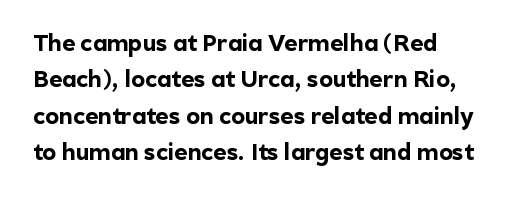
{"italic": "no", "bold": "yes", "underline": "no", "line_spacing": "normal", "line_spacing_ratio": 1.58, "letter_spacing": "normal", "letter_spacing_em": 0.0, "glyph_px": 23}
